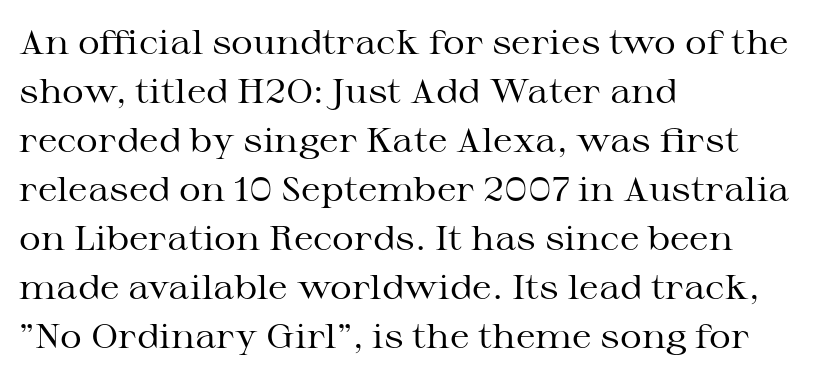
Q: Is the text bold? A: No.
Q: Is the text italic (slanted)? A: No, it is upright.
Q: Is the typeface a serif or a sans-serif typeface? A: Serif.
Q: Is the text underlined? A: No.
Q: How is the paragraph aligned? A: Left-aligned.
Q: Is the spacing between letters normal or unusually wide? A: Normal.
Q: Is the spacing between lines tight, normal or loose? A: Normal.
Q: Width (condensed, normal, or wide)? A: Wide.
Q: Stroke contrast? A: Medium.
Q: x-height? A: Medium.
Q: Monospaced? A: No.
